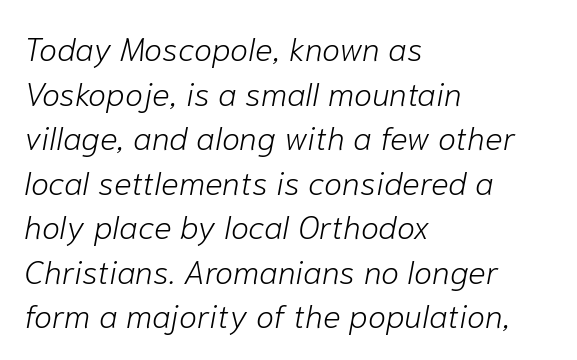
The image shows 33 px light type, italic (leaning right); set left-aligned, normal line spacing (1.35x), normal letter spacing, not underlined; low stroke contrast and a medium x-height.
